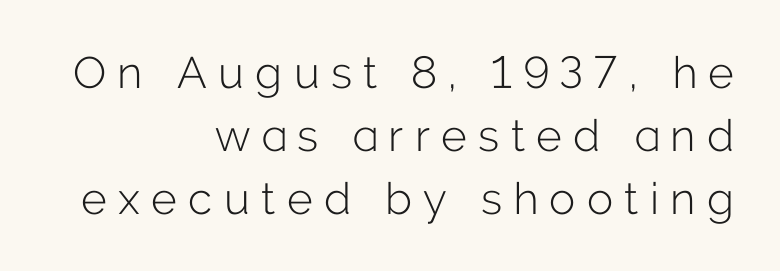
Compared with a typical body face, this is equally light or lighter still. Regarding serifs, this sample does without them. How are the letters spaced? Widely, with obvious added tracking. All the whitespace from short lines collects on the left. Notice how descenders clear the ascenders below comfortably — that's standard leading.
